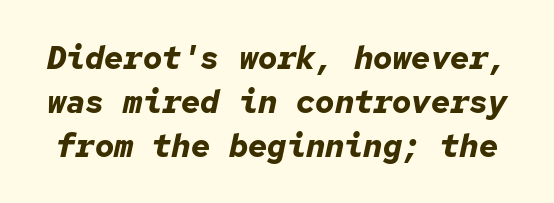
Italic? Definitely — the glyphs are oblique. The passage shown stacks its lines at a standard gap. Tracking value appears to be zero — textbook default spacing. You could count columns in this text — the font is strictly monospaced.
